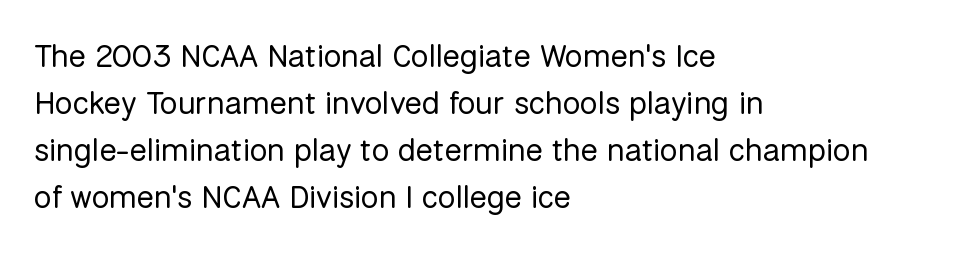
You could call the tracking neutral — neither tight nor loose. Weight: in the light-to-regular range. Horizontal bands of white between lines are of average thickness. Every stem runs plumb, perpendicular to the baseline. Varying glyph widths throughout — classic text-font behaviour. In terms of letterform style, serifs are entirely absent.
